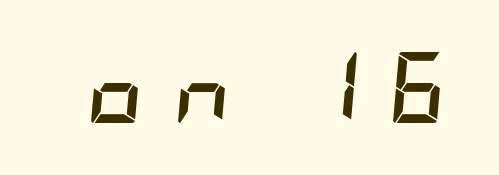
{"italic": "yes", "lean": "right", "slant_degrees": 5, "bold": "yes", "weight": "semibold", "width": "condensed", "stroke_contrast": "low", "x_height": "large", "underline": "no", "letter_spacing": "wide", "letter_spacing_em": 0.4, "glyph_px": 71}
